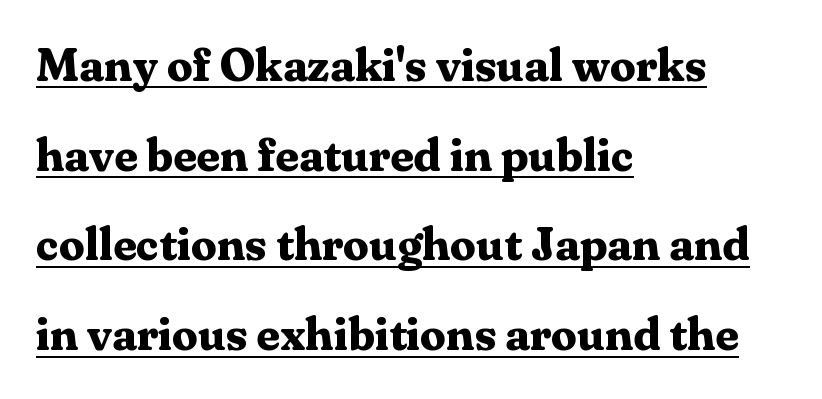
The block of text is sparse from top to bottom, with ample space between rows. Look at the bottom of the vertical strokes: they flare into serifs here. In terms of weight, the rendering is a true, heavy bold. Emphasis is given by a line drawn under the lettering. There is no visible air inserted between adjacent glyphs. The font's upright variant was chosen for this text.
